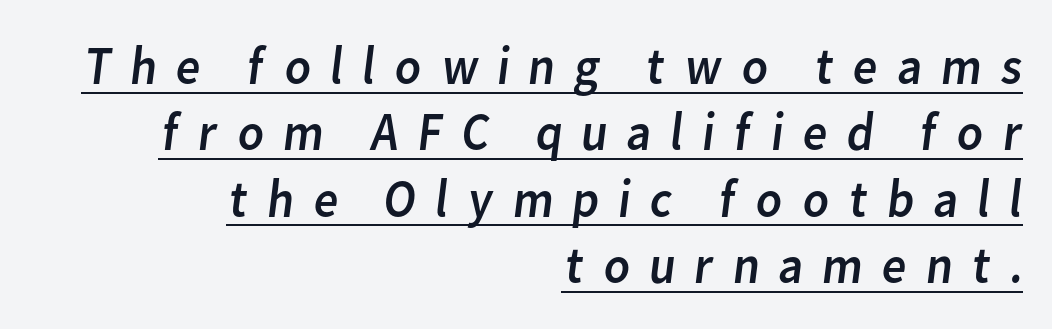
The image shows 54 px regular-weight sans-serif type; set right-aligned, line spacing 1.23x, unusually wide letter spacing (+0.32 em), underlined; low stroke contrast and a medium x-height.
